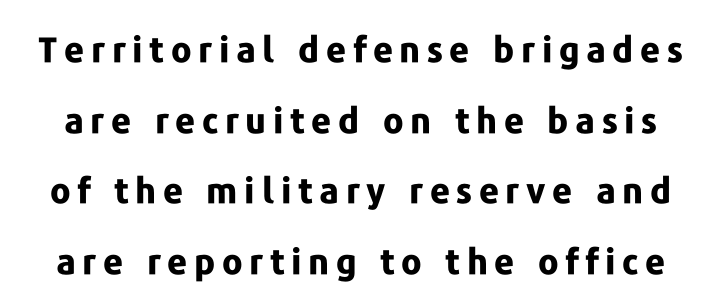
Q: Is the text bold? A: Yes.
Q: Is the text italic (slanted)? A: No, it is upright.
Q: Is the typeface a serif or a sans-serif typeface? A: Sans-serif.
Q: Is the text underlined? A: No.
Q: Is the spacing between lines tight, normal or loose? A: Loose.
Q: Width (condensed, normal, or wide)? A: Normal.
Q: Stroke contrast? A: Low.
Q: x-height? A: Medium.
Q: Monospaced? A: No.
